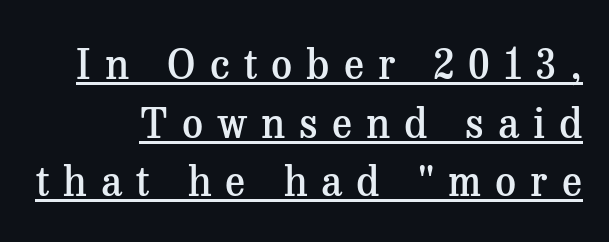
Serifs: yes, visible at the terminals of the letterforms. Look at the stroke-to-counter ratio: somewhat heavy, a semibold. Here the designer chose a conventional face with non-uniform glyph widths. Ascenders rise straight up at ninety degrees. Is there an underline? Yes — a line sits under the letters.
